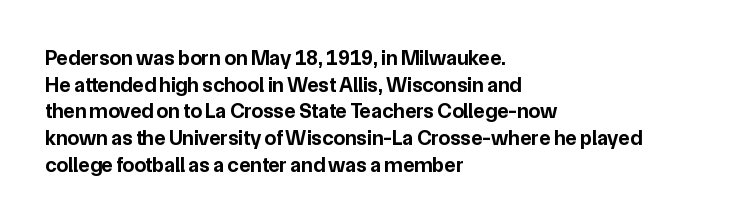
The image shows 21 px bold type, upright; set left-aligned, normal line spacing (1.27x), normal letter spacing, not underlined.
